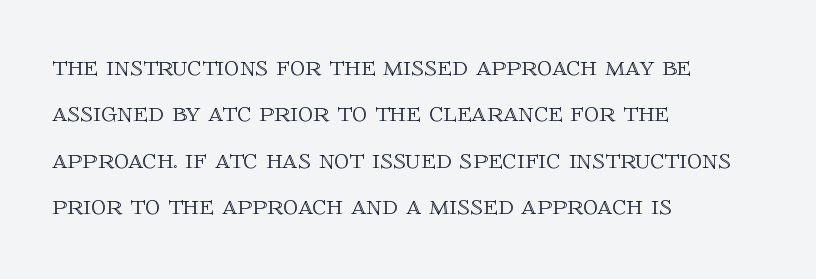
The image shows 30 px text type, upright; set left-aligned, normal line spacing (1.55x), normal letter spacing, not underlined; a large x-height.
